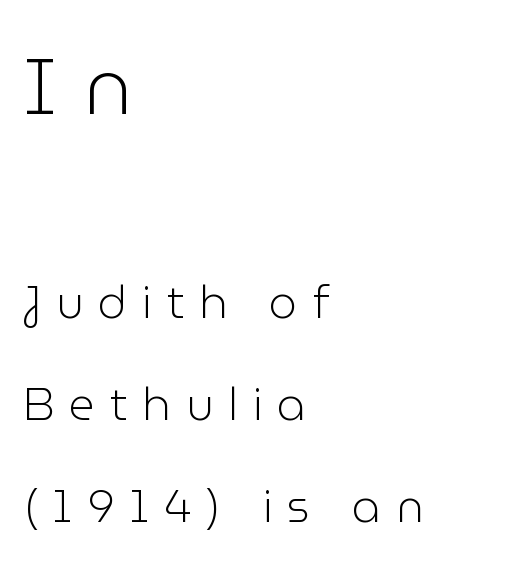
Q: Is the text bold? A: No.
Q: Is the text italic (slanted)? A: No, it is upright.
Q: Is the typeface a serif or a sans-serif typeface? A: Sans-serif.
Q: Is the text underlined? A: No.
Q: How is the paragraph aligned? A: Left-aligned.
Q: Is the spacing between letters normal or unusually wide? A: Unusually wide.
Q: Is the spacing between lines tight, normal or loose? A: Loose.
Q: Which block of text is set in a larger size, the first (top) or the second (bottom)? A: The first (top) one.
Q: Width (condensed, normal, or wide)? A: Normal.
Q: Stroke contrast? A: Low.
Q: x-height? A: Medium.
Q: Monospaced? A: No.
